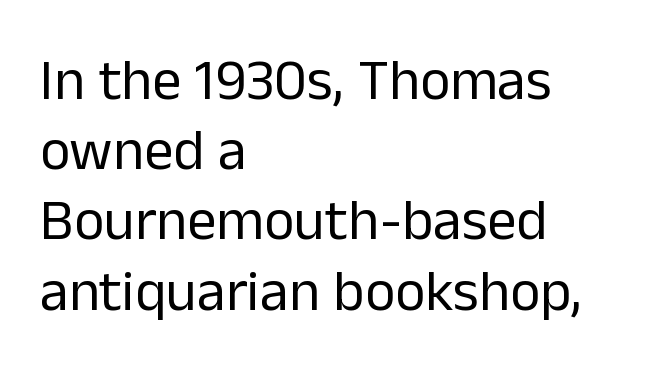
Q: Is the text bold? A: No.
Q: Is the text italic (slanted)? A: No, it is upright.
Q: Is the typeface a serif or a sans-serif typeface? A: Sans-serif.
Q: Is the text underlined? A: No.
Q: How is the paragraph aligned? A: Left-aligned.
Q: Is the spacing between letters normal or unusually wide? A: Normal.
Q: Width (condensed, normal, or wide)? A: Normal.
Q: Stroke contrast? A: Low.
Q: x-height? A: Medium.
Q: Monospaced? A: No.
